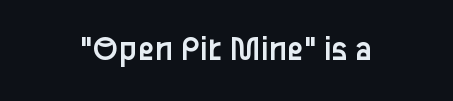
Tracking value appears to be zero — textbook default spacing. A typesetter would mark this as roman, not italic. Any mark beneath the type? The region is blank. Think of a printed novel: that variable character pitch is what you see here. Is the block centered? Yes — each line is placed symmetrically about the middle.
